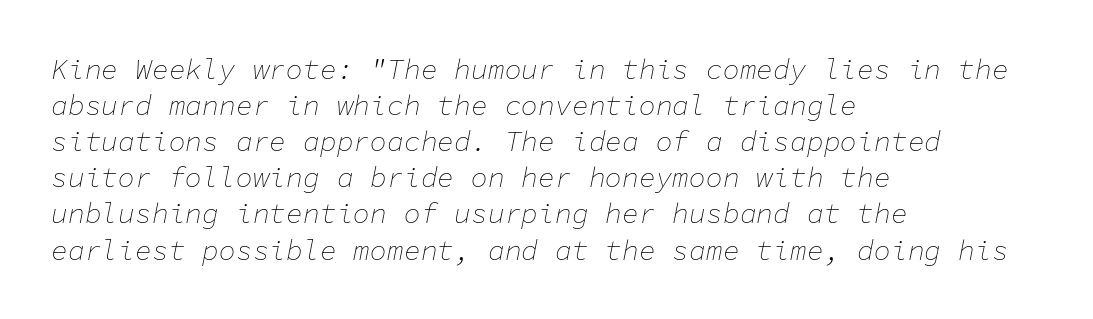
The image shows 28 px thin type, italic (leaning right), monospaced; set left-aligned, normal line spacing (1.29x), normal letter spacing, not underlined; low stroke contrast and a medium x-height.
